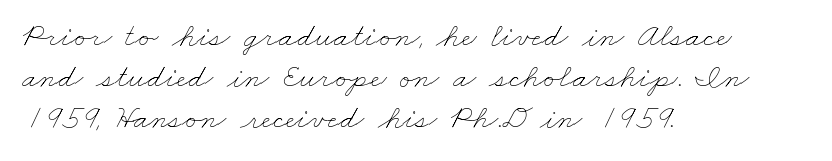
Q: Is the text bold? A: No.
Q: Is the text underlined? A: No.
Q: How is the paragraph aligned? A: Left-aligned.
Q: Is the spacing between letters normal or unusually wide? A: Normal.
Q: Width (condensed, normal, or wide)? A: Wide.
Q: Stroke contrast? A: Low.
Q: x-height? A: Small.
Q: Monospaced? A: No.
